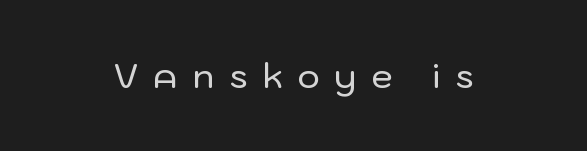
The type is letterspaced generously, with wide tracking. This is the regular roman posture of the typeface. The foot of each line stays bare and open. This rendering employs a face without finishing strokes, i.e., a sans-serif. Spacing verdict: proportional, widths tailored to each character.
